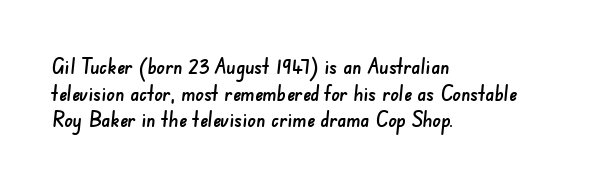
Q: Is the text underlined? A: No.
Q: How is the paragraph aligned? A: Left-aligned.
Q: Is the spacing between letters normal or unusually wide? A: Normal.
Q: Is the spacing between lines tight, normal or loose? A: Normal.
